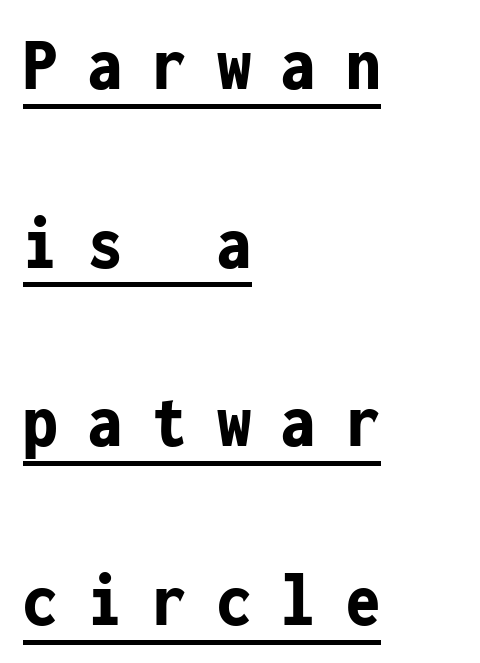
Q: Is the text bold? A: Yes.
Q: Is the text italic (slanted)? A: No, it is upright.
Q: Is the typeface a serif or a sans-serif typeface? A: Sans-serif.
Q: Is the text underlined? A: Yes.
Q: How is the paragraph aligned? A: Left-aligned.
Q: Is the spacing between letters normal or unusually wide? A: Unusually wide.
Q: Is the spacing between lines tight, normal or loose? A: Loose.
Q: Width (condensed, normal, or wide)? A: Condensed.
Q: Stroke contrast? A: Low.
Q: x-height? A: Medium.
Q: Monospaced? A: Yes.
